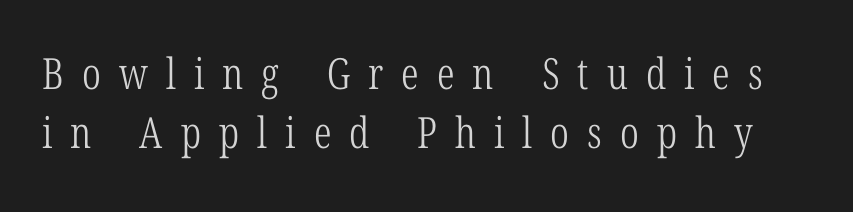
Each new line begins a customary step beneath the previous one. Characters follow at a spacing far wider than the type designer built in. Font category for this specimen: serif. The gap between lines stays unmarked. You could not count columns in this text — the font is proportionally spaced.
